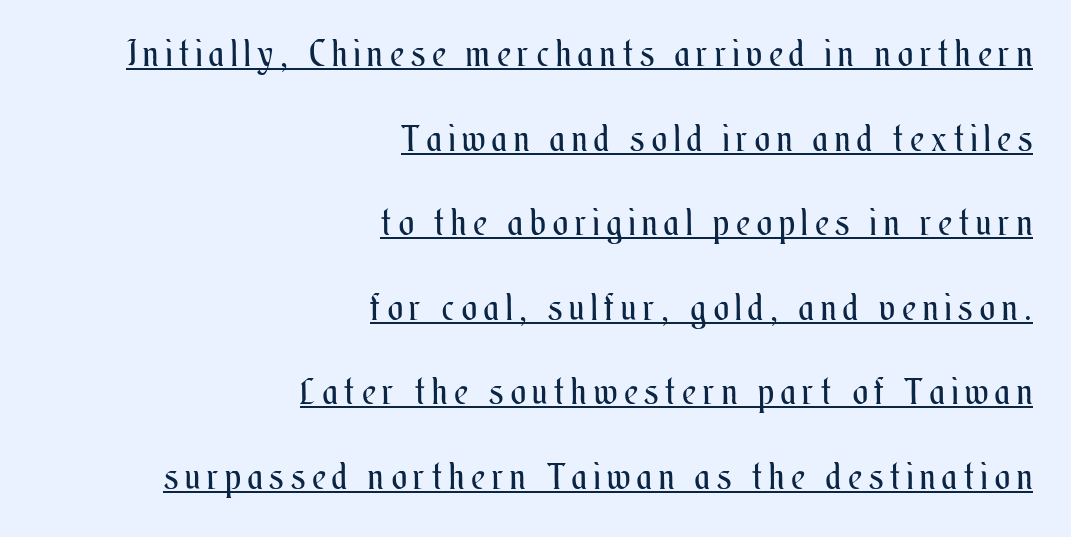
The image shows 36 px regular-weight, condensed type, upright; set right-aligned, loose line spacing (2.35x), unusually wide letter spacing (+0.2 em), underlined; medium stroke contrast and a small x-height.
